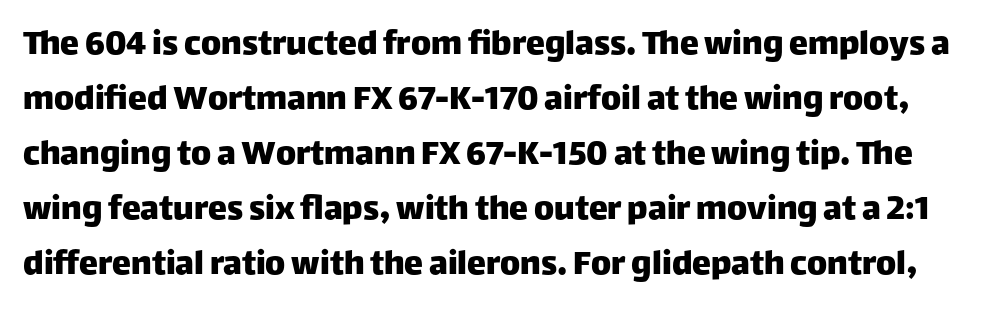
The image shows 38 px sans-serif type, upright; set normal line spacing (1.45x), normal letter spacing, not underlined; low stroke contrast and a large x-height.
